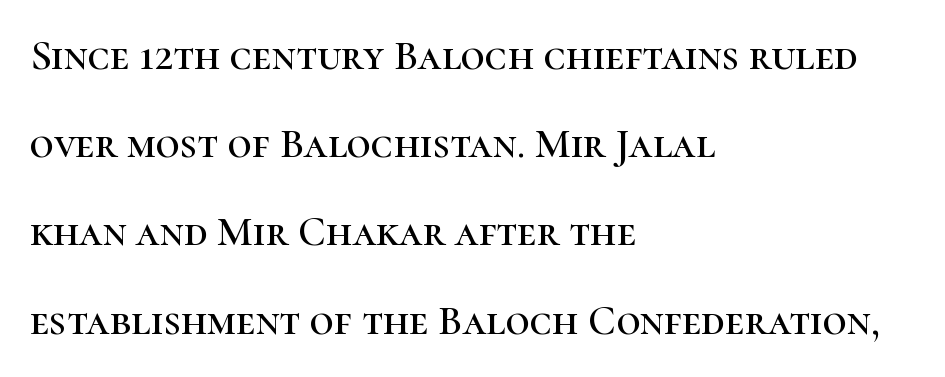
Q: Is the text italic (slanted)? A: No, it is upright.
Q: Is the typeface a serif or a sans-serif typeface? A: Serif.
Q: Is the text underlined? A: No.
Q: How is the paragraph aligned? A: Left-aligned.
Q: Is the spacing between letters normal or unusually wide? A: Normal.
Q: Is the spacing between lines tight, normal or loose? A: Loose.
Q: Width (condensed, normal, or wide)? A: Normal.
Q: Stroke contrast? A: High.
Q: x-height? A: Medium.
Q: Monospaced? A: No.
